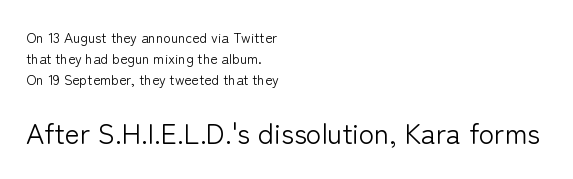
The image shows 28 px light sans-serif type, upright; set left-aligned, normal line spacing (1.49x), normal letter spacing, not underlined; the second (bottom) block is 2.0x larger; low stroke contrast and a medium x-height.
